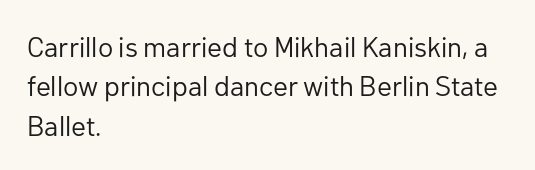
{"serif": "no", "italic": "no", "bold": "no", "weight": "regular", "width": "normal", "stroke_contrast": "low", "x_height": "medium", "monospaced": "no", "underline": "no", "align": "left", "line_spacing": "normal", "line_spacing_ratio": 1.41, "letter_spacing": "normal", "letter_spacing_em": 0.0, "glyph_px": 28}
